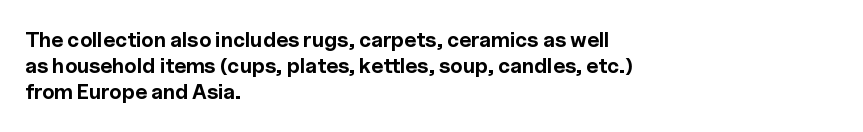
The image shows 21 px bold type, upright; set left-aligned, normal line spacing (1.25x), normal letter spacing, not underlined.
